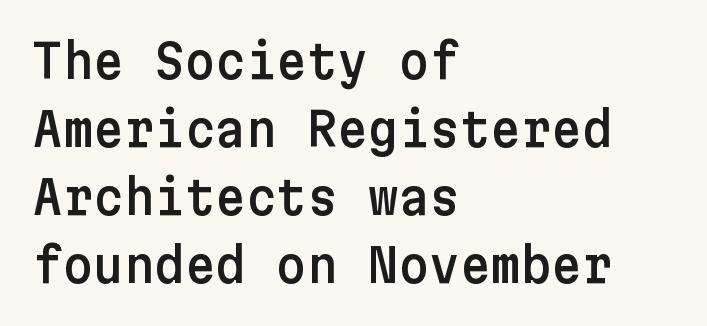
{"serif": "no", "italic": "no", "width": "normal", "stroke_contrast": "low", "x_height": "medium", "underline": "no", "align": "left", "line_spacing": "normal", "line_spacing_ratio": 1.45, "letter_spacing": "normal", "letter_spacing_em": 0.0, "glyph_px": 47}
